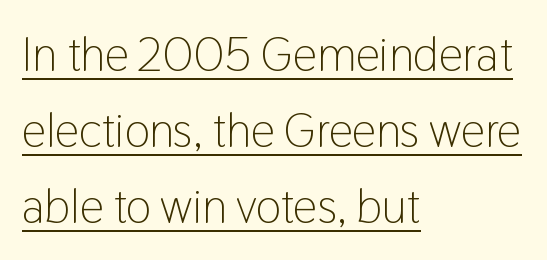
{"serif": "no", "italic": "no", "bold": "no", "weight": "light", "width": "condensed", "stroke_contrast": "low", "x_height": "medium", "monospaced": "no", "underline": "yes", "align": "left", "line_spacing": "normal", "line_spacing_ratio": 1.58, "letter_spacing": "normal", "letter_spacing_em": 0.0, "glyph_px": 48}
